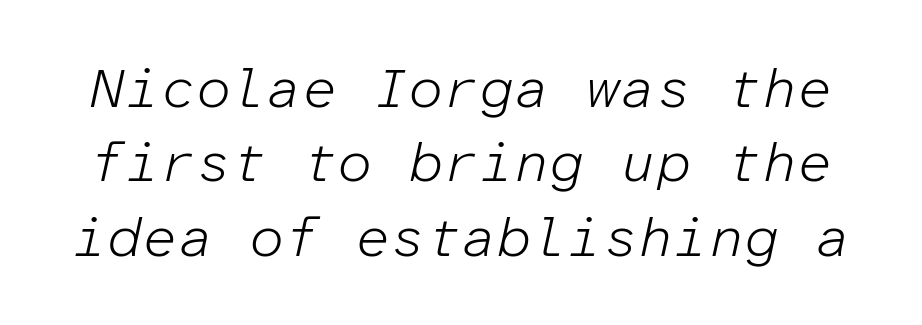
{"italic": "yes", "lean": "right", "slant_degrees": 12, "bold": "no", "weight": "light", "width": "normal", "stroke_contrast": "low", "x_height": "medium", "monospaced": "yes", "underline": "no", "line_spacing": "normal", "line_spacing_ratio": 1.33, "letter_spacing": "normal", "letter_spacing_em": 0.0, "glyph_px": 56}
